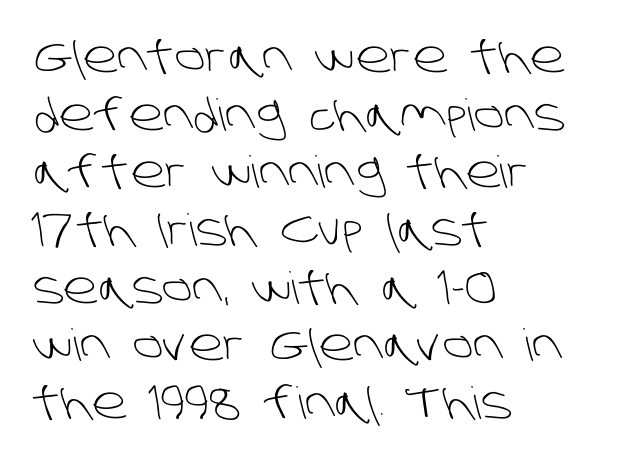
{"serif": "no", "bold": "no", "weight": "light", "width": "normal", "stroke_contrast": "low", "x_height": "large", "monospaced": "no", "underline": "no", "align": "left", "line_spacing": "normal", "line_spacing_ratio": 1.31, "letter_spacing": "normal", "letter_spacing_em": 0.0, "glyph_px": 44}
